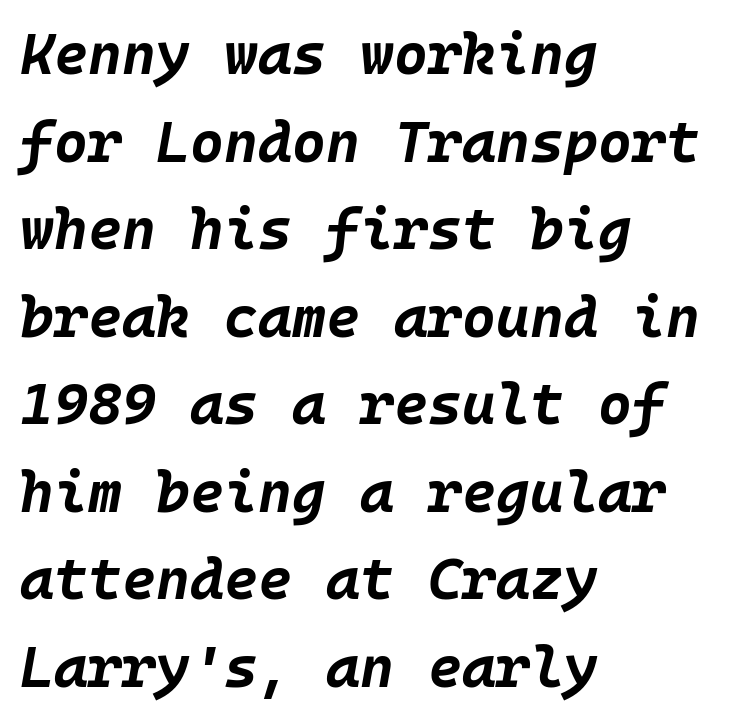
Default kerning and tracking; the words read as compact shapes. I'd describe the lettering as bold — thick and assertive. Line beginnings align vertically; line endings do not. The zone under the glyphs is completely vacant. Is the type slanted? Yes — the strokes lean at a clear angle. If you measured baseline to baseline, you'd find a middling distance.
